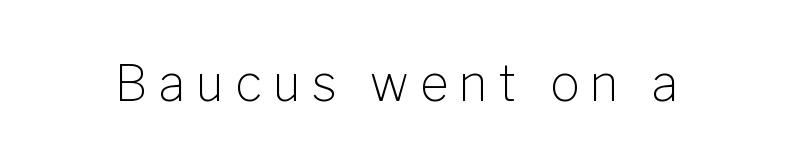
{"serif": "no", "italic": "no", "bold": "no", "weight": "light", "width": "normal", "stroke_contrast": "low", "x_height": "medium", "monospaced": "no", "underline": "no", "letter_spacing": "wide", "letter_spacing_em": 0.23, "glyph_px": 49}
